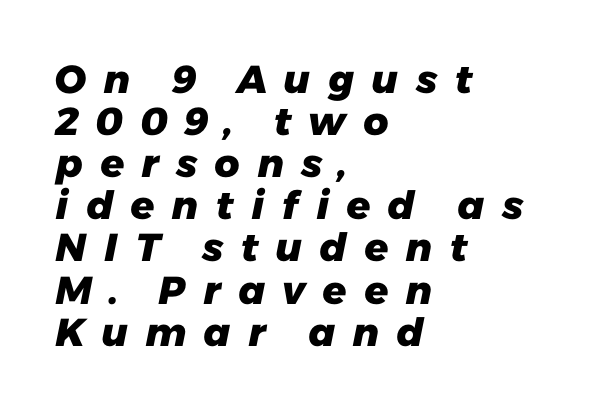
Q: Is the text bold? A: Yes.
Q: Is the typeface a serif or a sans-serif typeface? A: Sans-serif.
Q: Is the text underlined? A: No.
Q: How is the paragraph aligned? A: Left-aligned.
Q: Is the spacing between letters normal or unusually wide? A: Unusually wide.
Q: Is the spacing between lines tight, normal or loose? A: Tight.
Q: Width (condensed, normal, or wide)? A: Normal.
Q: Stroke contrast? A: Low.
Q: x-height? A: Medium.
Q: Monospaced? A: No.
